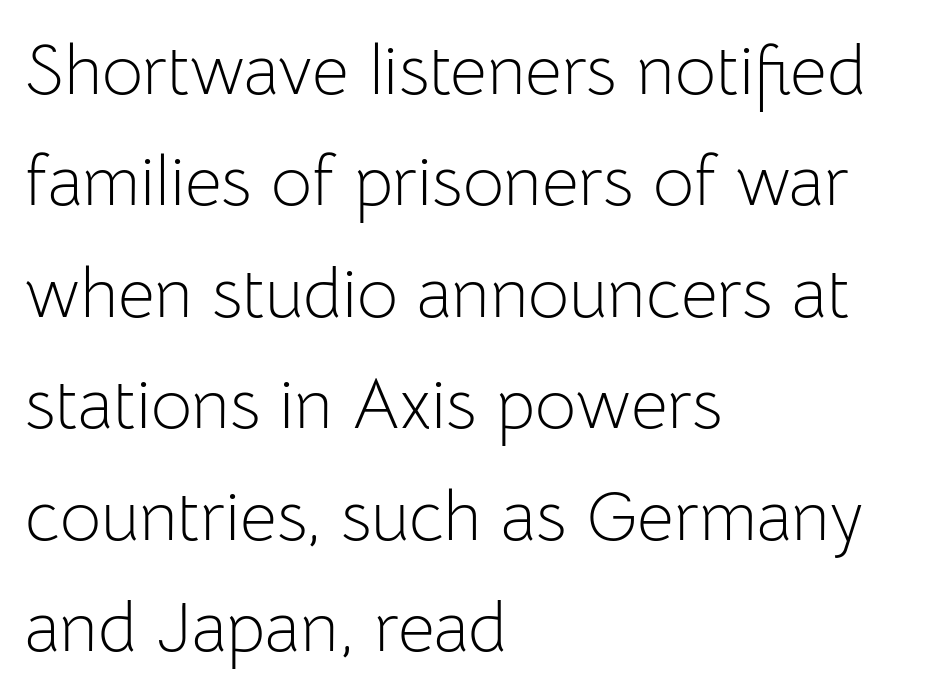
The image shows 71 px light sans-serif type, upright; set left-aligned, normal line spacing (1.57x), normal letter spacing, not underlined; low stroke contrast and a medium x-height.
